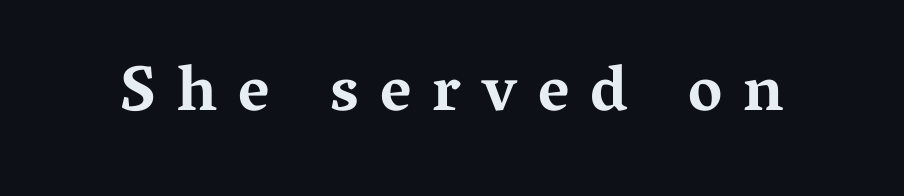
Font category for this specimen: serif. Honestly, the letter spacing is so wide it's the main thing you notice. Honestly, there is no underline to notice here at all. On the weight axis this lands at bold, roughly 700. Vertical strokes here are truly vertical. Each letter keeps its own natural width here, so spacing adapts to shape.
